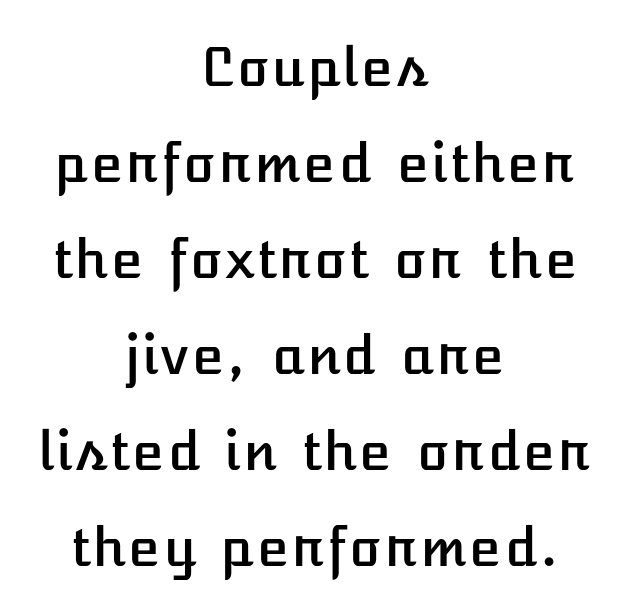
Visually the block forms a symmetrical silhouette, jagged on both flanks. Anything drawn beneath the words? Only blank space. The line texture is even and compact thanks to regular tracking. Rendered with straight, roman letterforms.
